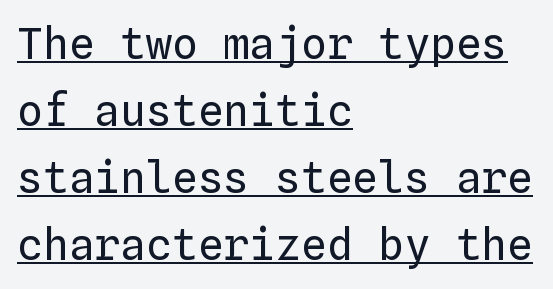
The image shows 43 px regular-weight type, upright, monospaced; set left-aligned, normal line spacing (1.56x), normal letter spacing, underlined; low stroke contrast and a medium x-height.
